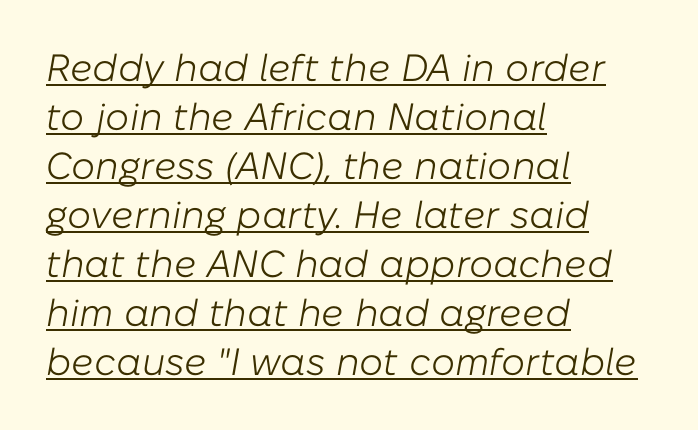
Q: Is the text bold? A: No.
Q: Is the text italic (slanted)? A: Yes, it leans right by about 10 degrees.
Q: Is the text underlined? A: Yes.
Q: How is the paragraph aligned? A: Left-aligned.
Q: Is the spacing between letters normal or unusually wide? A: Normal.
Q: Is the spacing between lines tight, normal or loose? A: Normal.
Q: Width (condensed, normal, or wide)? A: Normal.
Q: Stroke contrast? A: Low.
Q: x-height? A: Medium.
Q: Monospaced? A: No.
